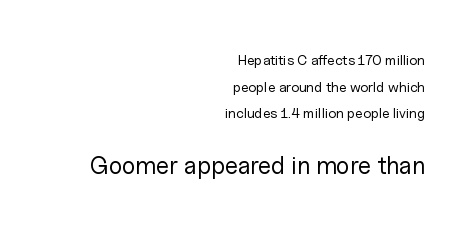
Q: Is the text bold? A: No.
Q: Is the text italic (slanted)? A: No, it is upright.
Q: Is the text underlined? A: No.
Q: How is the paragraph aligned? A: Right-aligned.
Q: Is the spacing between letters normal or unusually wide? A: Normal.
Q: Is the spacing between lines tight, normal or loose? A: Loose.
Q: Which block of text is set in a larger size, the first (top) or the second (bottom)? A: The second (bottom) one.
